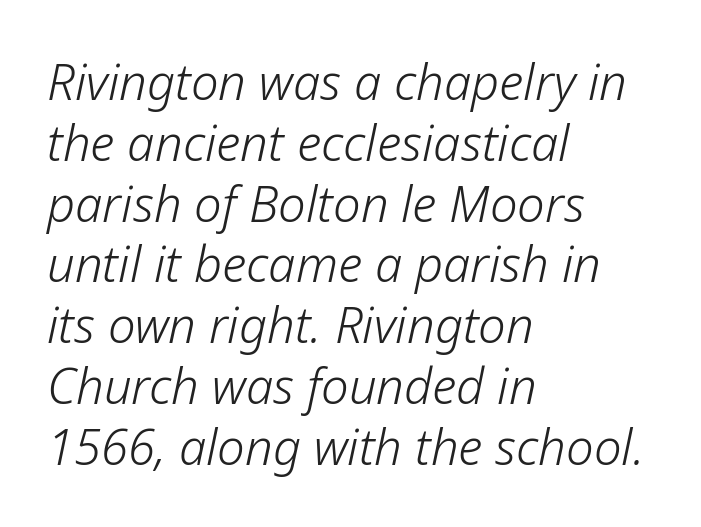
The image shows 49 px light type, italic (leaning right); set left-aligned, line spacing 1.24x, normal letter spacing, not underlined; low stroke contrast and a medium x-height.
